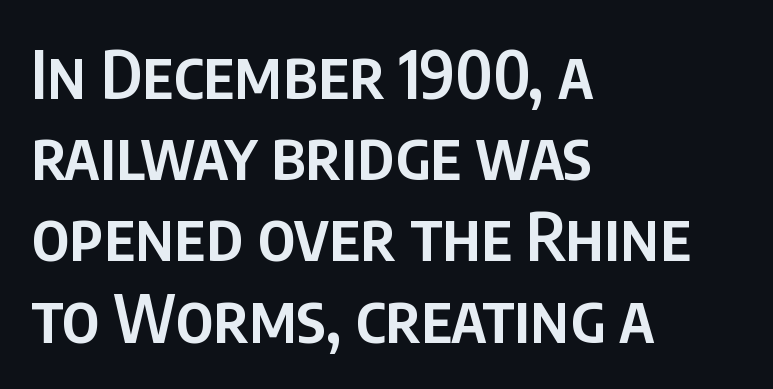
Q: Is the text bold? A: Semi-bold.
Q: Is the text italic (slanted)? A: No, it is upright.
Q: Is the typeface a serif or a sans-serif typeface? A: Sans-serif.
Q: Is the text underlined? A: No.
Q: How is the paragraph aligned? A: Left-aligned.
Q: Is the spacing between letters normal or unusually wide? A: Normal.
Q: Width (condensed, normal, or wide)? A: Condensed.
Q: Stroke contrast? A: Low.
Q: x-height? A: Large.
Q: Monospaced? A: No.
